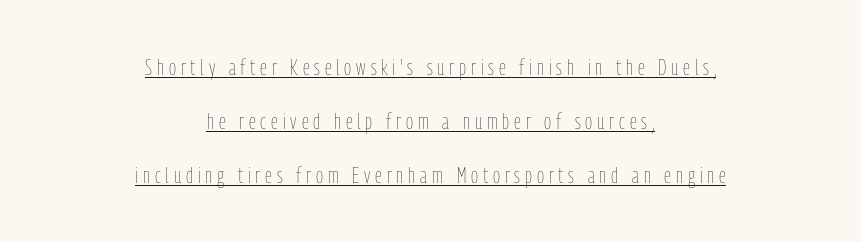
{"italic": "no", "bold": "no", "underline": "yes", "align": "center", "line_spacing": "loose", "line_spacing_ratio": 2.46, "letter_spacing": "wide", "letter_spacing_em": 0.22, "glyph_px": 22}
